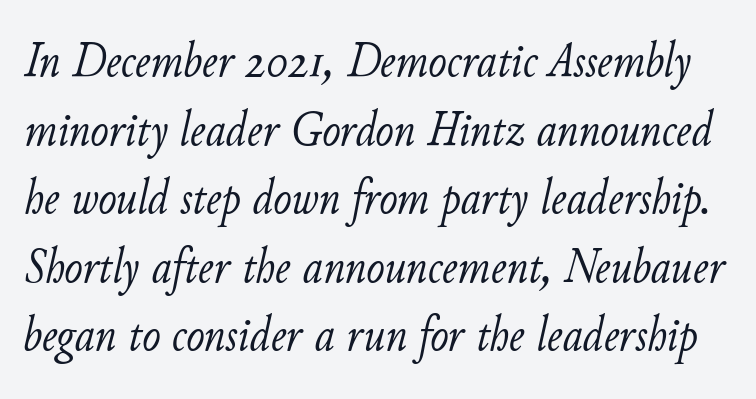
This sample has the flowing, uneven cadence of proportional lettering. This sample uses plain, unmodified letter spacing. The area under the type is left untouched. Honestly, the row spacing looks completely unremarkable.
